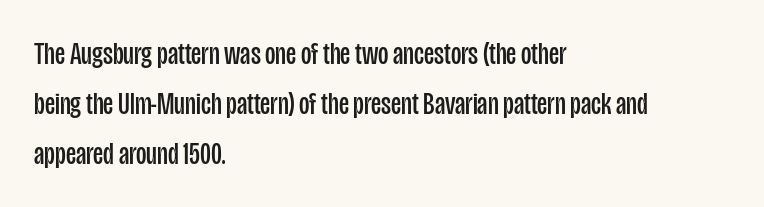
The image shows 32 px regular-weight, condensed sans-serif type, upright; set left-aligned, normal line spacing (1.56x), normal letter spacing, not underlined; low stroke contrast and a large x-height.
